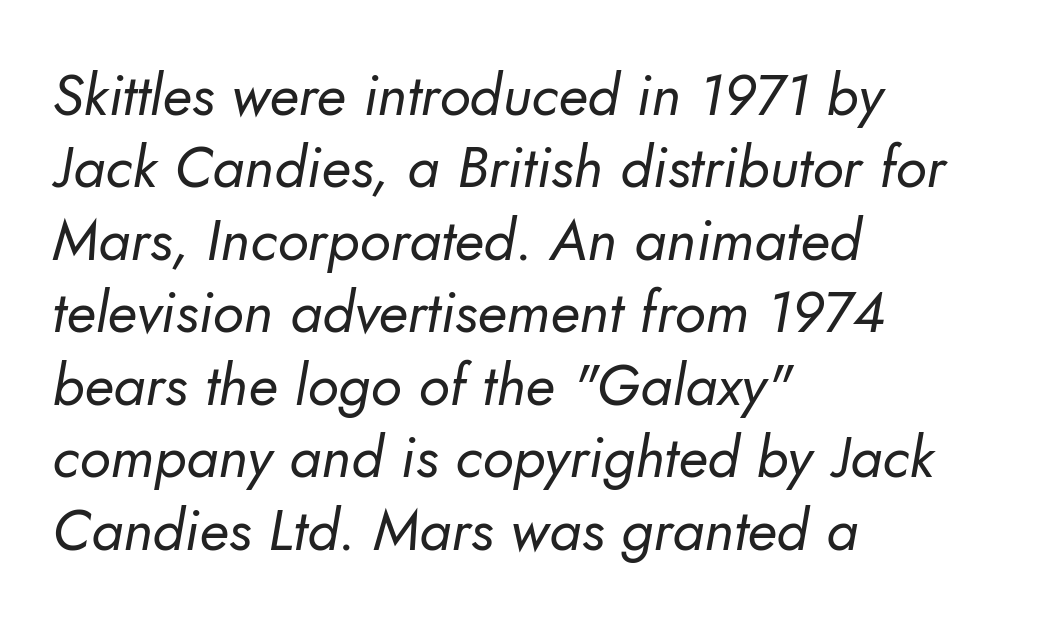
The image shows 58 px regular-weight sans-serif type; set left-aligned, normal line spacing (1.25x), normal letter spacing, not underlined; low stroke contrast and a small x-height.
